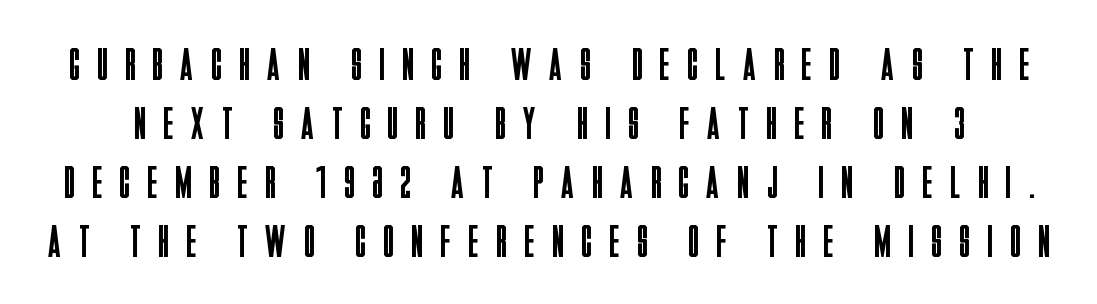
Spacing between characters has been opened up far beyond the box default. Underline: absent. Notice how the stems are strictly vertical — no italics here. Think standard paragraph weight, or any step lighter than that. The block of text has a typical density, with ordinary space between rows. You could not count columns in this text — the font is proportionally spaced.
